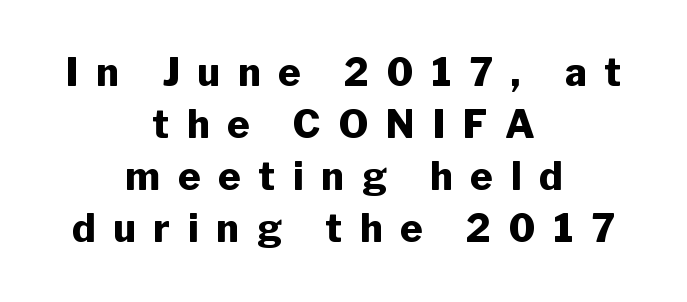
The image shows 38 px heavy sans-serif type, upright; set centered, normal line spacing (1.37x), unusually wide letter spacing (+0.47 em), not underlined; low stroke contrast and a medium x-height.
